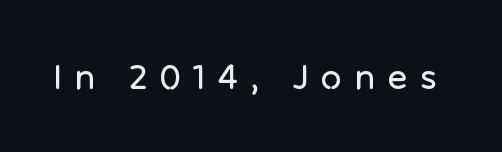
{"serif": "no", "italic": "no", "bold": "no", "weight": "regular", "width": "normal", "stroke_contrast": "low", "x_height": "medium", "monospaced": "no", "underline": "no", "letter_spacing": "wide", "letter_spacing_em": 0.35, "glyph_px": 36}
